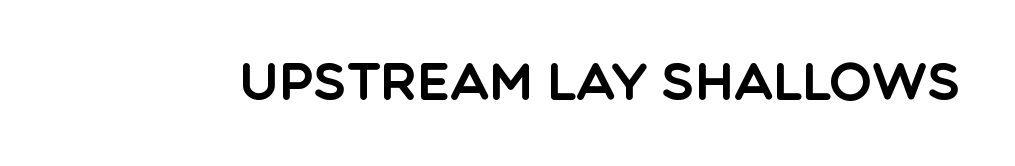
{"serif": "no", "italic": "no", "width": "normal", "x_height": "large", "monospaced": "no", "underline": "no", "letter_spacing": "normal", "letter_spacing_em": 0.0, "glyph_px": 51}
